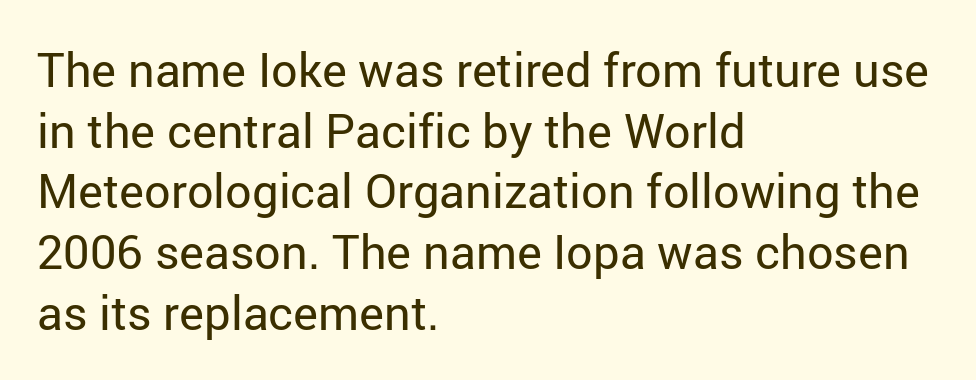
The image shows 47 px regular-weight sans-serif type, upright; set left-aligned, normal line spacing (1.29x), normal letter spacing, not underlined; low stroke contrast and a medium x-height.
